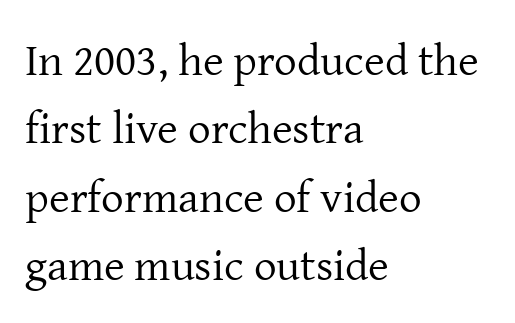
Visually the block forms a straight wall on the left and a jagged coastline on the right. Does extra space separate the letters? No, they use regular spacing. Think of a printed novel: that variable character pitch is what you see here. Beneath every word, the page is bare. The strokes carry an ordinary text weight at most. Regular leading.
